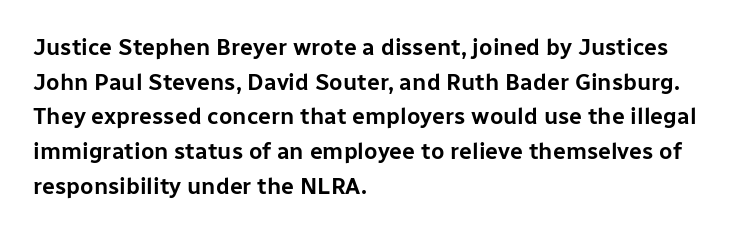
{"italic": "no", "underline": "no", "align": "left", "line_spacing": "normal", "line_spacing_ratio": 1.51, "letter_spacing": "normal", "letter_spacing_em": 0.0, "glyph_px": 23}
